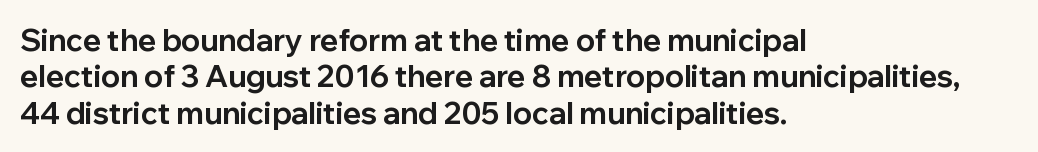
{"serif": "no", "italic": "no", "bold": "yes", "weight": "bold", "width": "normal", "stroke_contrast": "low", "x_height": "medium", "monospaced": "no", "underline": "no", "align": "left", "line_spacing_ratio": 1.21, "letter_spacing": "normal", "letter_spacing_em": 0.0, "glyph_px": 30}
